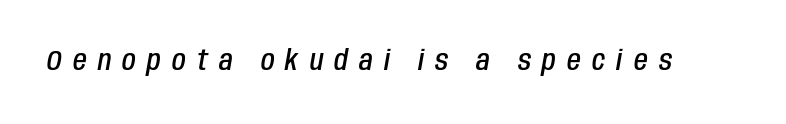
The image shows 28 px semibold, condensed type, italic (leaning right); set unusually wide letter spacing (+0.4 em), not underlined; low stroke contrast and a large x-height.
